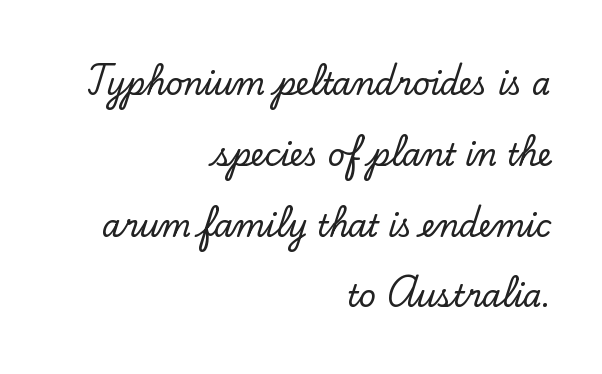
Q: Is the text italic (slanted)? A: Yes.
Q: Is the typeface a serif or a sans-serif typeface? A: Serif.
Q: Is the text underlined? A: No.
Q: How is the paragraph aligned? A: Right-aligned.
Q: Is the spacing between letters normal or unusually wide? A: Normal.
Q: Is the spacing between lines tight, normal or loose? A: Loose.
Q: Width (condensed, normal, or wide)? A: Normal.
Q: Stroke contrast? A: Low.
Q: x-height? A: Small.
Q: Monospaced? A: No.
